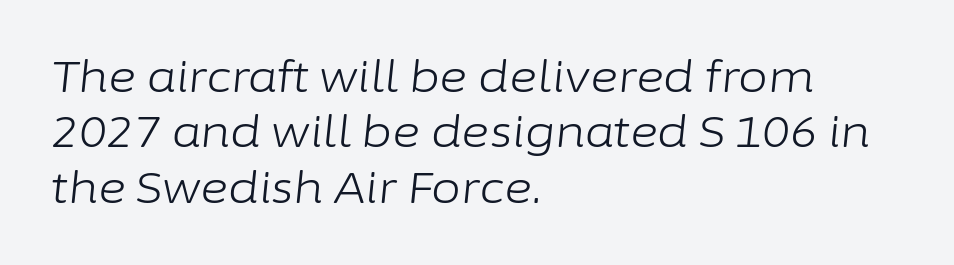
{"italic": "yes", "lean": "right", "slant_degrees": 6, "bold": "no", "weight": "light", "width": "normal", "stroke_contrast": "low", "x_height": "medium", "monospaced": "no", "underline": "no", "align": "left", "line_spacing": "normal", "line_spacing_ratio": 1.29, "letter_spacing": "normal", "letter_spacing_em": 0.0, "glyph_px": 43}
